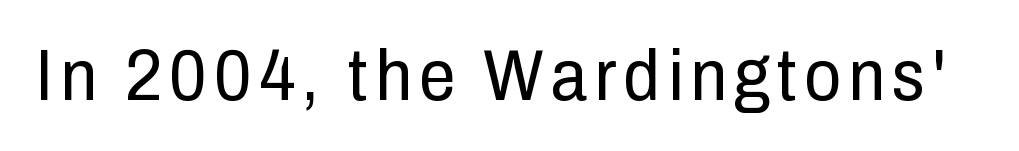
The image shows 73 px regular-weight, condensed sans-serif type, upright; set not underlined; low stroke contrast and a medium x-height.
